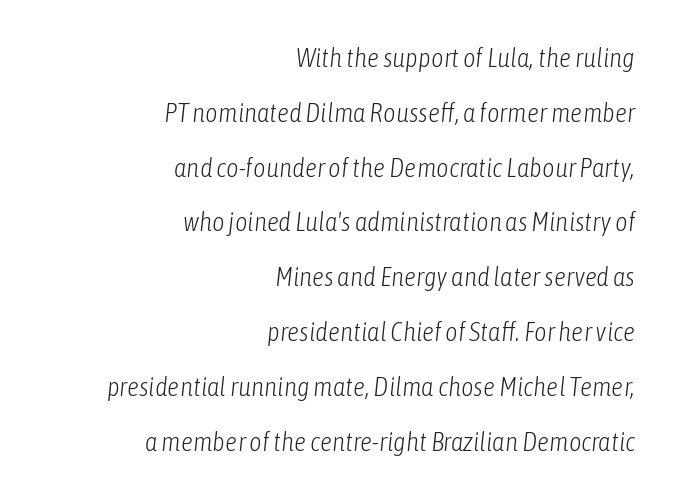
The image shows 27 px text type, italic (leaning right); set right-aligned, loose line spacing (2.03x), normal letter spacing, not underlined.
